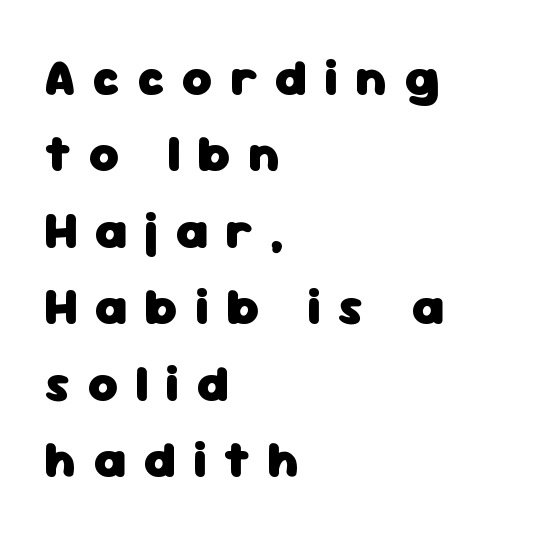
The image shows 51 px heavy sans-serif type, upright; set left-aligned, normal line spacing (1.5x), unusually wide letter spacing (+0.34 em), not underlined; low stroke contrast and a medium x-height.
